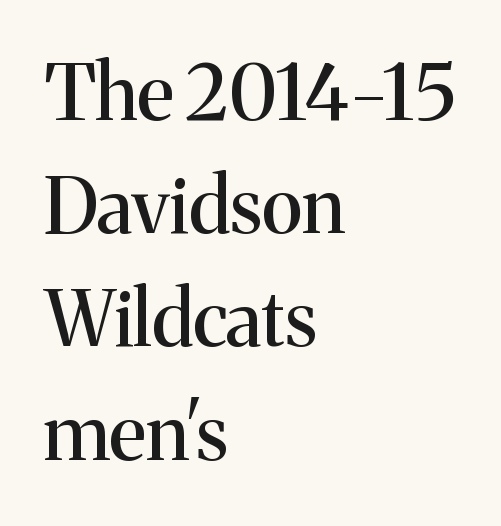
The image shows 77 px serif type, upright; set left-aligned, normal line spacing (1.47x), normal letter spacing, not underlined; medium stroke contrast and a medium x-height.
